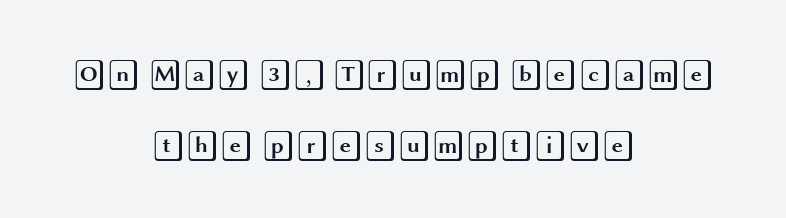
Q: Is the text italic (slanted)? A: No, it is upright.
Q: Is the text underlined? A: No.
Q: How is the paragraph aligned? A: Centered.
Q: Is the spacing between letters normal or unusually wide? A: Normal.
Q: Is the spacing between lines tight, normal or loose? A: Loose.
Q: Width (condensed, normal, or wide)? A: Wide.
Q: x-height? A: Large.
